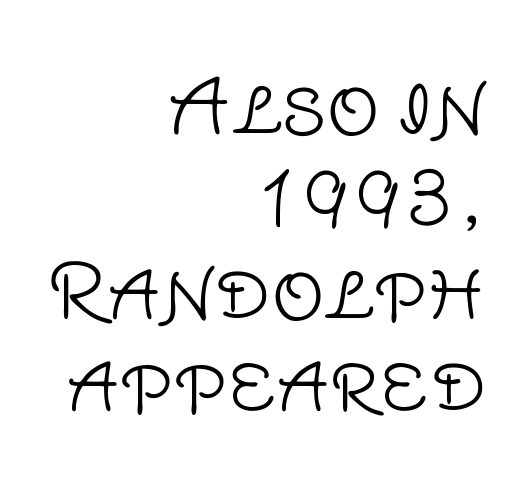
{"serif": "no", "bold": "no", "weight": "light", "width": "normal", "stroke_contrast": "low", "x_height": "large", "monospaced": "no", "underline": "no", "align": "right", "line_spacing": "normal", "line_spacing_ratio": 1.25, "letter_spacing": "normal", "letter_spacing_em": 0.0, "glyph_px": 74}
